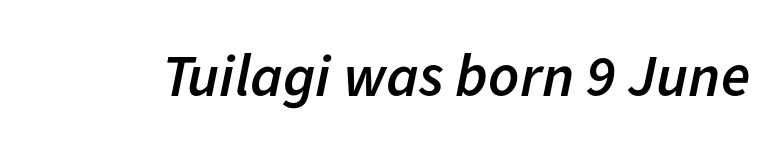
Note the varied advance widths — an 'i' is clearly narrower than an 'm'. Slanted lettering throughout. Tracking value appears to be zero — textbook default spacing. Plain, unruled lines of type. Set as a demibold, roughly 600 on the weight scale.
